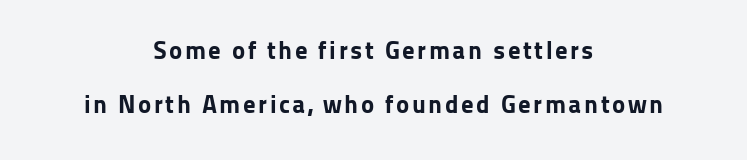
The image shows 25 px bold type, upright; set centered, loose line spacing (2.15x), not underlined.
